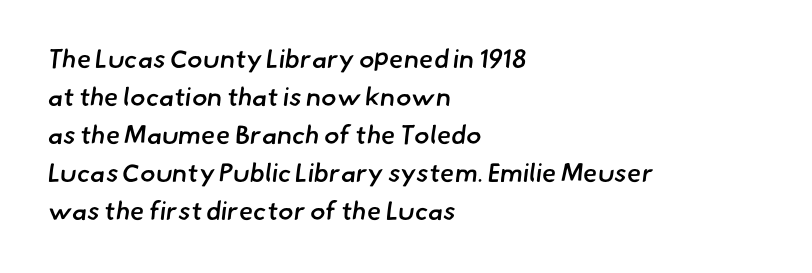
The gaps between neighbouring characters are ordinary and unremarkable. This rendering uses left alignment, leaving the right contour irregular. This rendering features lettering with no underline. The designer left line spacing at the default. Set as a demibold, roughly 600 on the weight scale.
